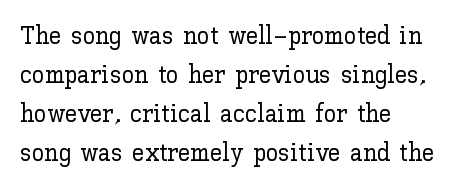
The image shows 25 px text type, upright; set left-aligned, normal line spacing (1.56x), normal letter spacing, not underlined.
